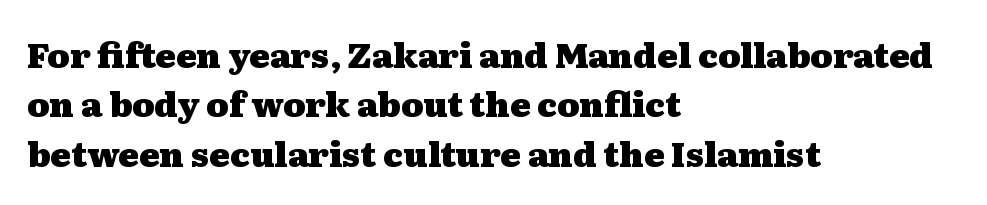
Q: Is the text bold? A: Yes.
Q: Is the text italic (slanted)? A: No, it is upright.
Q: Is the typeface a serif or a sans-serif typeface? A: Serif.
Q: Is the text underlined? A: No.
Q: How is the paragraph aligned? A: Left-aligned.
Q: Is the spacing between letters normal or unusually wide? A: Normal.
Q: Is the spacing between lines tight, normal or loose? A: Normal.
Q: Width (condensed, normal, or wide)? A: Wide.
Q: Stroke contrast? A: Medium.
Q: x-height? A: Medium.
Q: Monospaced? A: No.
